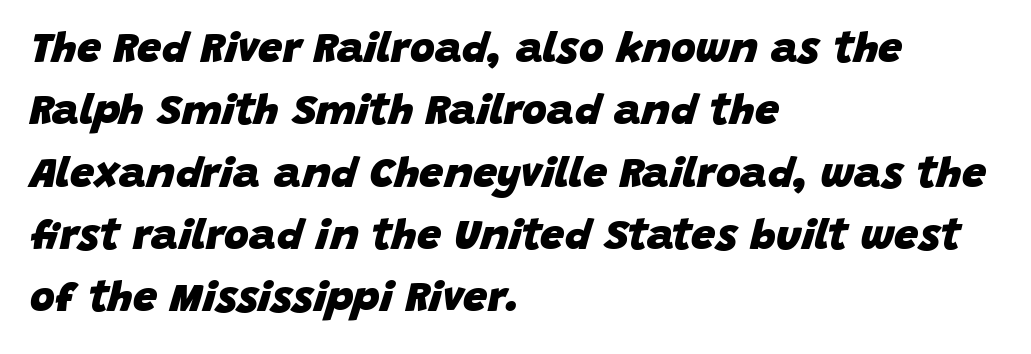
Q: Is the text bold? A: Yes.
Q: Is the text italic (slanted)? A: Yes, it leans right by about 15 degrees.
Q: Is the text underlined? A: No.
Q: How is the paragraph aligned? A: Left-aligned.
Q: Is the spacing between letters normal or unusually wide? A: Normal.
Q: Is the spacing between lines tight, normal or loose? A: Normal.
Q: Width (condensed, normal, or wide)? A: Normal.
Q: Stroke contrast? A: Low.
Q: x-height? A: Large.
Q: Monospaced? A: No.
